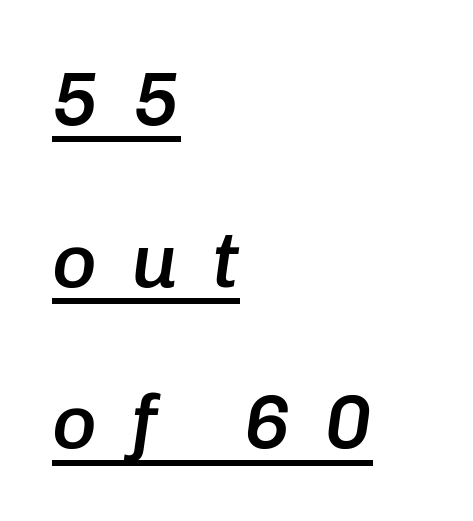
This sample trades compactness for vertical openness between lines. These lines were composed using italics. A baseline rule has been typeset under these characters. Students, note that the glyphs here are deliberately spaced far apart.
